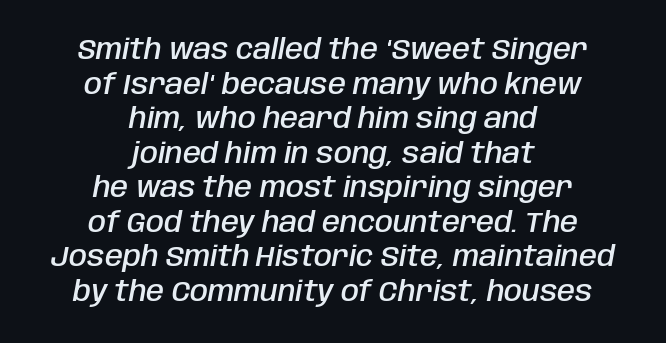
The image shows 29 px semibold, condensed type, italic (leaning right); set centered, line spacing 1.19x, normal letter spacing, not underlined; low stroke contrast and a large x-height.
